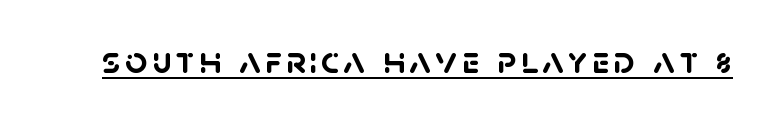
Q: Is the text bold? A: Yes.
Q: Is the typeface a serif or a sans-serif typeface? A: Sans-serif.
Q: Is the text underlined? A: Yes.
Q: Width (condensed, normal, or wide)? A: Normal.
Q: Stroke contrast? A: Low.
Q: x-height? A: Large.
Q: Monospaced? A: No.
